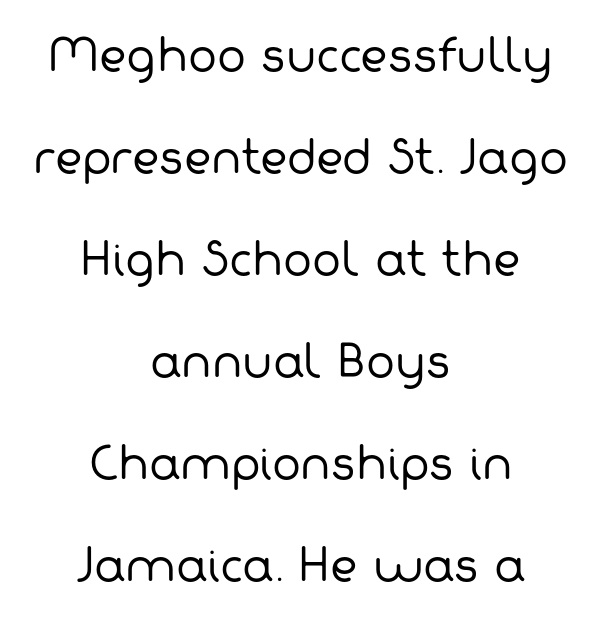
{"serif": "no", "bold": "no", "weight": "regular", "width": "normal", "stroke_contrast": "low", "x_height": "medium", "monospaced": "no", "underline": "no", "align": "center", "line_spacing": "loose", "line_spacing_ratio": 2.37, "letter_spacing": "normal", "letter_spacing_em": 0.0, "glyph_px": 43}
